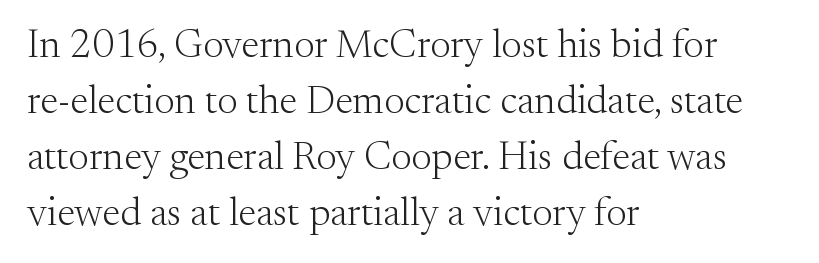
Q: Is the text bold? A: No.
Q: Is the text italic (slanted)? A: No, it is upright.
Q: Is the typeface a serif or a sans-serif typeface? A: Serif.
Q: Is the text underlined? A: No.
Q: How is the paragraph aligned? A: Left-aligned.
Q: Is the spacing between letters normal or unusually wide? A: Normal.
Q: Is the spacing between lines tight, normal or loose? A: Normal.
Q: Width (condensed, normal, or wide)? A: Normal.
Q: Stroke contrast? A: Medium.
Q: x-height? A: Small.
Q: Monospaced? A: No.
